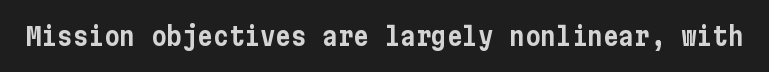
Is there any slant? The stems are plumb. Descenders are the only things crossing below the line. The line texture is even and compact thanks to regular tracking.
